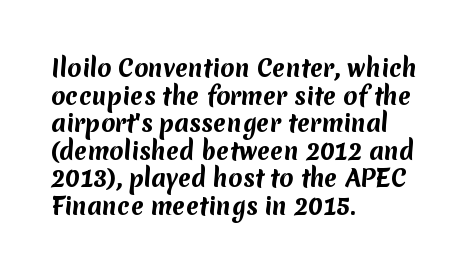
The image shows 23 px bold type; set left-aligned, line spacing 1.2x, normal letter spacing, not underlined.
